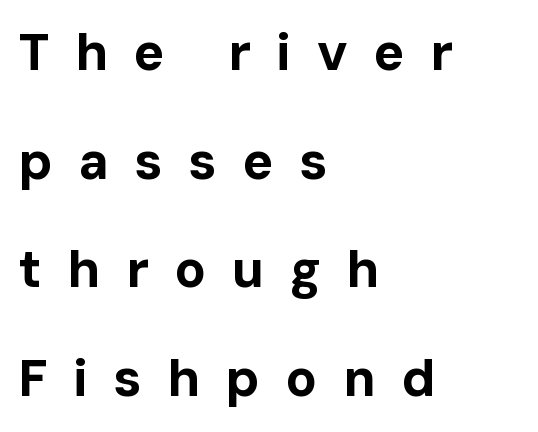
Q: Is the text bold? A: Yes.
Q: Is the text italic (slanted)? A: No, it is upright.
Q: Is the typeface a serif or a sans-serif typeface? A: Sans-serif.
Q: Is the text underlined? A: No.
Q: How is the paragraph aligned? A: Left-aligned.
Q: Is the spacing between letters normal or unusually wide? A: Unusually wide.
Q: Is the spacing between lines tight, normal or loose? A: Loose.
Q: Width (condensed, normal, or wide)? A: Normal.
Q: Stroke contrast? A: Low.
Q: x-height? A: Medium.
Q: Monospaced? A: No.
